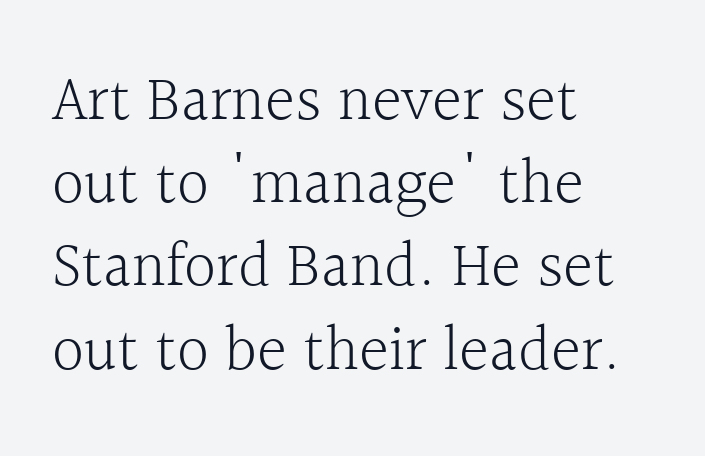
The image shows 64 px light serif type, upright; set left-aligned, normal line spacing (1.3x), normal letter spacing, not underlined; a medium x-height.
